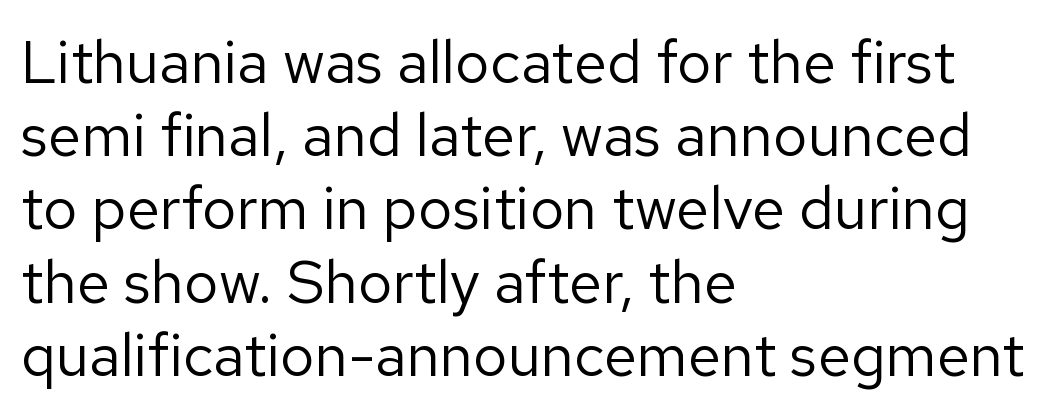
A quiet, ordinary-to-light weight characterises the typeface. Do the letters lean? They stand straight. Does extra space separate the letters? No, they use regular spacing. The space directly below the letters is spotless.
